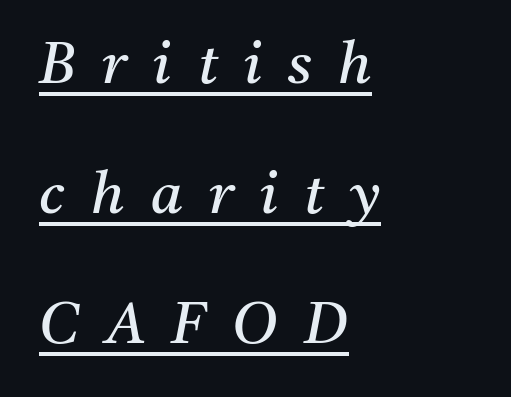
{"serif": "yes", "italic": "yes", "lean": "right", "slant_degrees": 11, "bold": "no", "weight": "regular", "width": "normal", "stroke_contrast": "medium", "x_height": "medium", "monospaced": "no", "underline": "yes", "align": "left", "line_spacing": "loose", "line_spacing_ratio": 2.24, "letter_spacing": "wide", "letter_spacing_em": 0.46, "glyph_px": 58}
